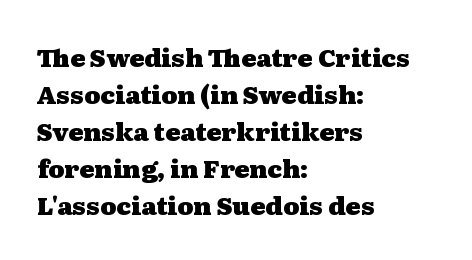
Q: Is the text bold? A: Yes.
Q: Is the text italic (slanted)? A: No, it is upright.
Q: Is the text underlined? A: No.
Q: How is the paragraph aligned? A: Left-aligned.
Q: Is the spacing between letters normal or unusually wide? A: Normal.
Q: Is the spacing between lines tight, normal or loose? A: Normal.
